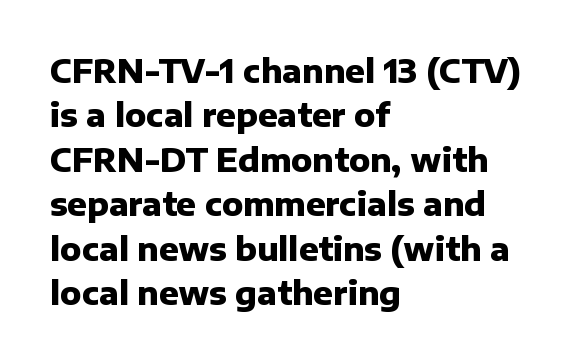
The image shows 32 px heavy sans-serif type, upright; set left-aligned, normal line spacing (1.39x), normal letter spacing, not underlined; low stroke contrast and a medium x-height.
